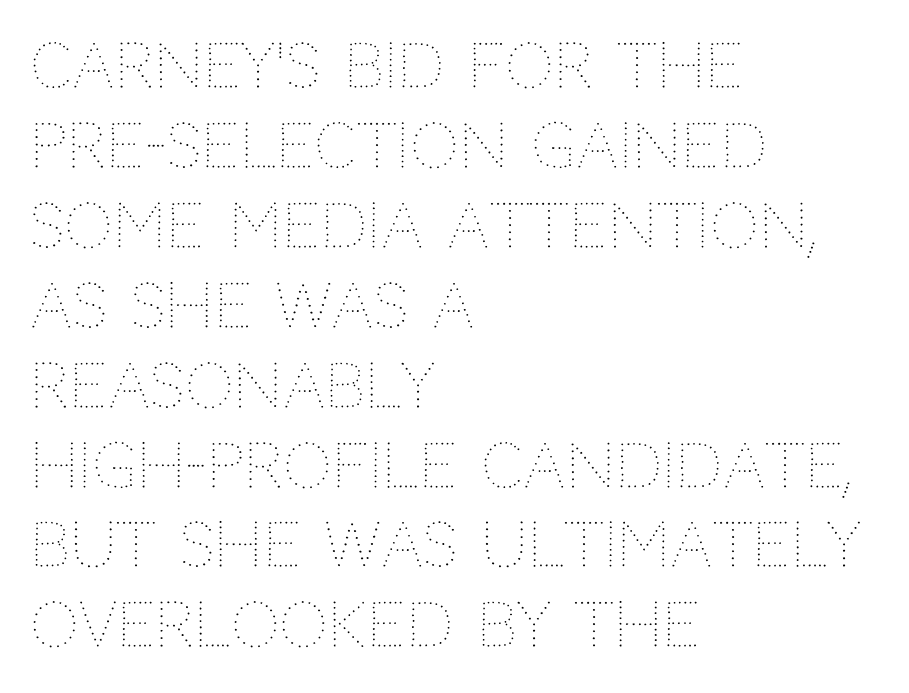
Q: Is the text bold? A: No.
Q: Is the text italic (slanted)? A: No, it is upright.
Q: Is the text underlined? A: No.
Q: How is the paragraph aligned? A: Left-aligned.
Q: Is the spacing between letters normal or unusually wide? A: Normal.
Q: Is the spacing between lines tight, normal or loose? A: Normal.
Q: Width (condensed, normal, or wide)? A: Normal.
Q: Stroke contrast? A: Medium.
Q: x-height? A: Large.
Q: Monospaced? A: No.
